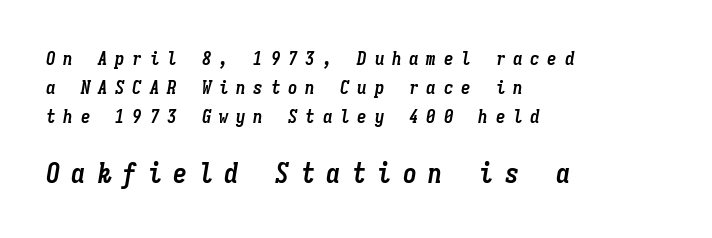
{"italic": "yes", "lean": "right", "slant_degrees": 9, "bold": "yes", "weight": "semibold", "width": "condensed", "stroke_contrast": "low", "x_height": "medium", "monospaced": "yes", "underline": "no", "align": "left", "line_spacing": "normal", "line_spacing_ratio": 1.52, "letter_spacing": "wide", "letter_spacing_em": 0.41, "larger_block": "second", "size_ratio": 1.47, "glyph_px": 28}
